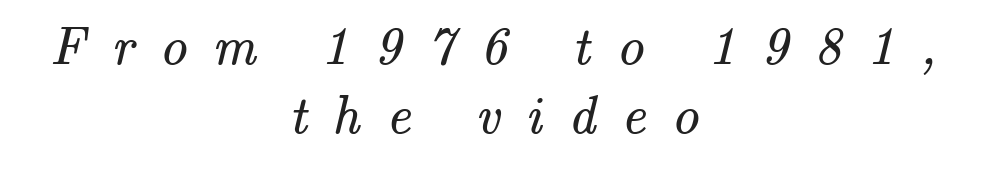
{"serif": "yes", "bold": "no", "weight": "regular", "width": "normal", "stroke_contrast": "medium", "x_height": "small", "monospaced": "no", "underline": "no", "align": "center", "line_spacing": "normal", "line_spacing_ratio": 1.3, "letter_spacing": "wide", "letter_spacing_em": 0.49, "glyph_px": 53}
